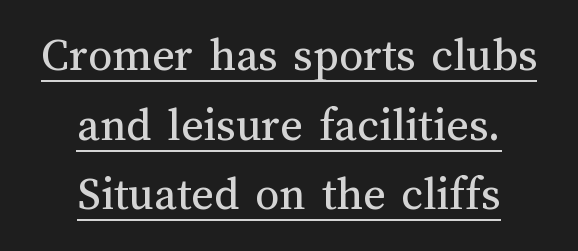
Q: Is the text bold? A: No.
Q: Is the text italic (slanted)? A: No, it is upright.
Q: Is the text underlined? A: Yes.
Q: How is the paragraph aligned? A: Centered.
Q: Is the spacing between letters normal or unusually wide? A: Normal.
Q: Is the spacing between lines tight, normal or loose? A: Normal.
Q: Width (condensed, normal, or wide)? A: Normal.
Q: Stroke contrast? A: Medium.
Q: x-height? A: Medium.
Q: Monospaced? A: No.
